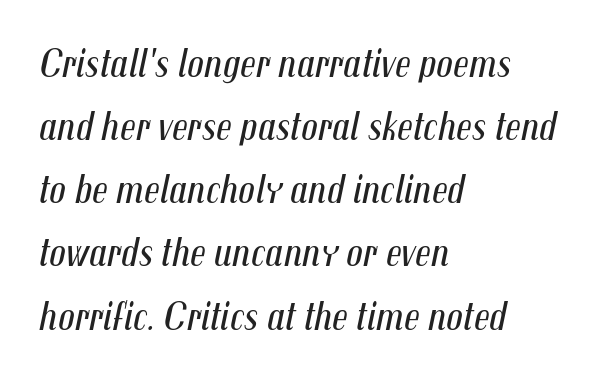
The image shows 41 px regular-weight, condensed type, italic (leaning right); set left-aligned, normal line spacing (1.54x), normal letter spacing, not underlined; medium stroke contrast and a medium x-height.
